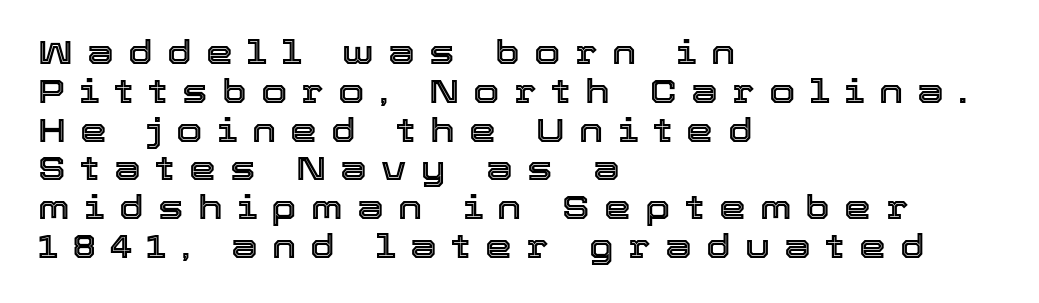
Q: Is the text italic (slanted)? A: No, it is upright.
Q: Is the text underlined? A: No.
Q: How is the paragraph aligned? A: Left-aligned.
Q: Is the spacing between letters normal or unusually wide? A: Unusually wide.
Q: Is the spacing between lines tight, normal or loose? A: Tight.
Q: Width (condensed, normal, or wide)? A: Normal.
Q: x-height? A: Medium.
Q: Monospaced? A: No.
